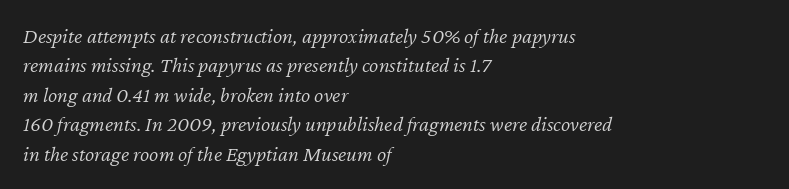
{"italic": "yes", "lean": "right", "slant_degrees": 12, "bold": "no", "underline": "no", "align": "left", "line_spacing": "normal", "line_spacing_ratio": 1.34, "letter_spacing": "normal", "letter_spacing_em": 0.0, "glyph_px": 22}
